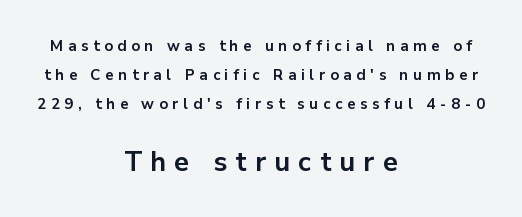
{"italic": "no", "bold": "yes", "underline": "no", "align": "center", "line_spacing": "loose", "line_spacing_ratio": 1.93, "letter_spacing": "wide", "letter_spacing_em": 0.31, "larger_block": "second", "size_ratio": 1.8, "glyph_px": 27}
